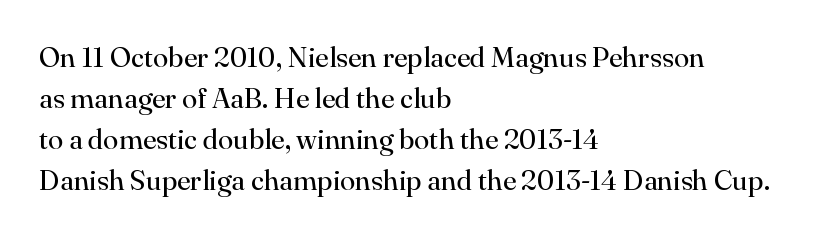
The image shows 28 px regular-weight serif type, upright; set left-aligned, normal line spacing (1.46x), normal letter spacing, not underlined; high stroke contrast and a small x-height.
